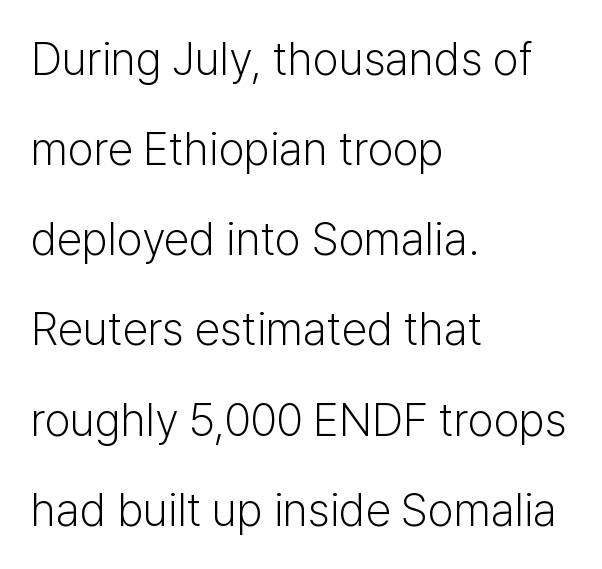
The image shows 46 px light sans-serif type, upright; set left-aligned, loose line spacing (1.96x), normal letter spacing, not underlined; low stroke contrast and a medium x-height.
